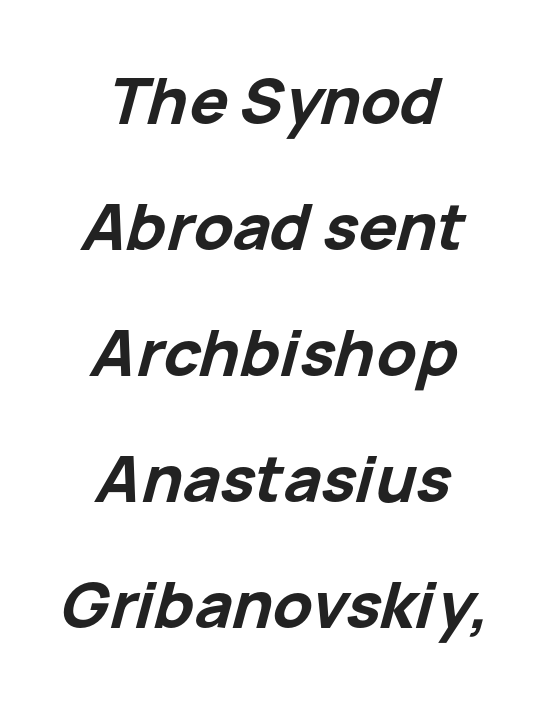
Q: Is the text bold? A: Yes.
Q: Is the text italic (slanted)? A: Yes, it leans right by about 15 degrees.
Q: Is the text underlined? A: No.
Q: How is the paragraph aligned? A: Centered.
Q: Is the spacing between letters normal or unusually wide? A: Normal.
Q: Is the spacing between lines tight, normal or loose? A: Loose.
Q: Width (condensed, normal, or wide)? A: Normal.
Q: Stroke contrast? A: Low.
Q: x-height? A: Medium.
Q: Monospaced? A: No.
